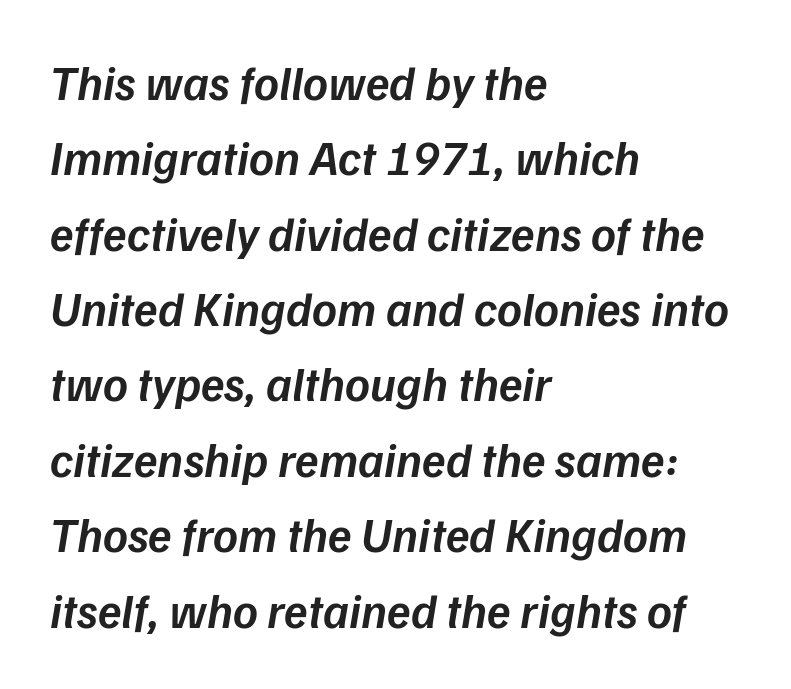
Q: Is the text bold? A: Semi-bold.
Q: Is the text italic (slanted)? A: Yes, it leans right by about 9 degrees.
Q: Is the text underlined? A: No.
Q: How is the paragraph aligned? A: Left-aligned.
Q: Is the spacing between letters normal or unusually wide? A: Normal.
Q: Is the spacing between lines tight, normal or loose? A: Normal.
Q: Width (condensed, normal, or wide)? A: Normal.
Q: Stroke contrast? A: Low.
Q: x-height? A: Medium.
Q: Monospaced? A: No.
